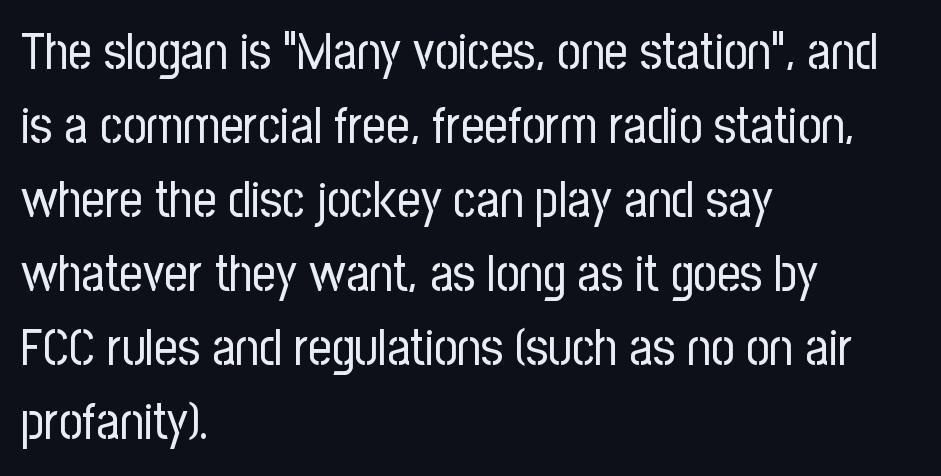
{"serif": "no", "italic": "no", "bold": "no", "weight": "regular", "width": "condensed", "stroke_contrast": "low", "x_height": "medium", "monospaced": "no", "underline": "no", "align": "left", "line_spacing": "normal", "line_spacing_ratio": 1.45, "letter_spacing": "normal", "letter_spacing_em": 0.0, "glyph_px": 51}
